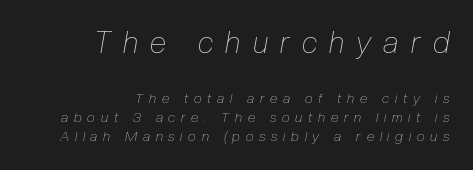
Q: Is the text bold? A: No.
Q: Is the text italic (slanted)? A: Yes, it leans right by about 10 degrees.
Q: Is the text underlined? A: No.
Q: How is the paragraph aligned? A: Right-aligned.
Q: Is the spacing between letters normal or unusually wide? A: Unusually wide.
Q: Is the spacing between lines tight, normal or loose? A: Normal.
Q: Which block of text is set in a larger size, the first (top) or the second (bottom)? A: The first (top) one.
Q: Width (condensed, normal, or wide)? A: Condensed.
Q: Stroke contrast? A: Low.
Q: x-height? A: Medium.
Q: Monospaced? A: No.
